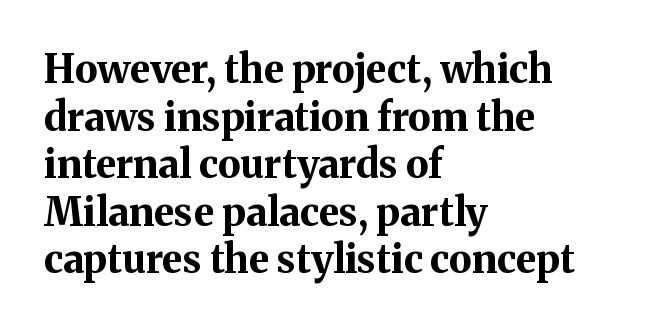
{"serif": "yes", "italic": "no", "bold": "yes", "weight": "bold", "width": "normal", "stroke_contrast": "medium", "x_height": "medium", "monospaced": "no", "underline": "no", "align": "left", "line_spacing_ratio": 1.22, "letter_spacing": "normal", "letter_spacing_em": 0.0, "glyph_px": 39}
